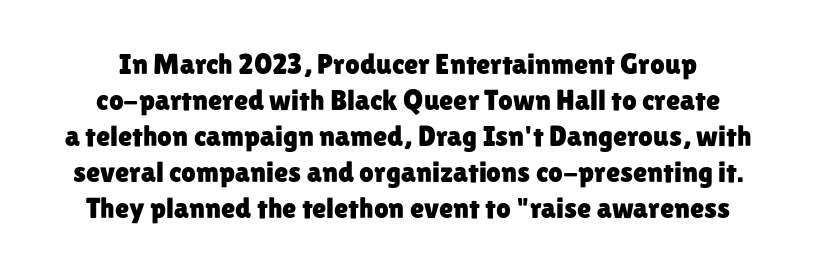
Q: Is the text italic (slanted)? A: No, it is upright.
Q: Is the typeface a serif or a sans-serif typeface? A: Sans-serif.
Q: Is the text underlined? A: No.
Q: Is the spacing between letters normal or unusually wide? A: Normal.
Q: Width (condensed, normal, or wide)? A: Normal.
Q: Stroke contrast? A: Low.
Q: x-height? A: Medium.
Q: Monospaced? A: No.
